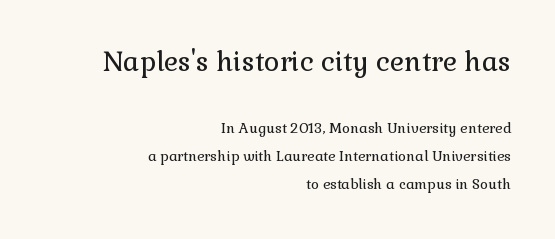
Stroke thickness stays within the range of a standard reading face or lighter. Words float on clear page, feet unadorned. A roman cut, with each character standing at attention. The lines are spread far apart with generous leading. Honestly, the letter spacing is just normal — you wouldn't notice it.
